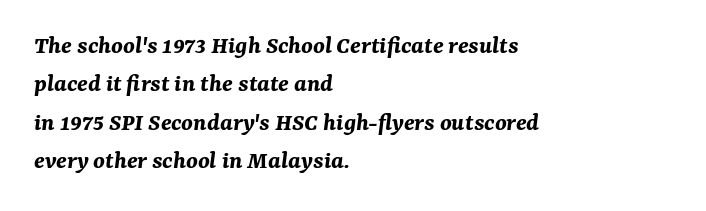
I'd describe the lettering as bold — thick and assertive. This rendering uses left alignment, leaving the right contour irregular. Default kerning and tracking; the words read as compact shapes. Only glyphs here, with clear space below each row. The font's italic variant was chosen for this text.
